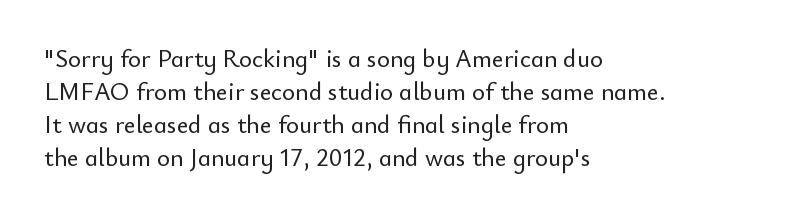
Q: Is the text italic (slanted)? A: No, it is upright.
Q: Is the text underlined? A: No.
Q: How is the paragraph aligned? A: Left-aligned.
Q: Is the spacing between letters normal or unusually wide? A: Normal.
Q: Is the spacing between lines tight, normal or loose? A: Normal.
